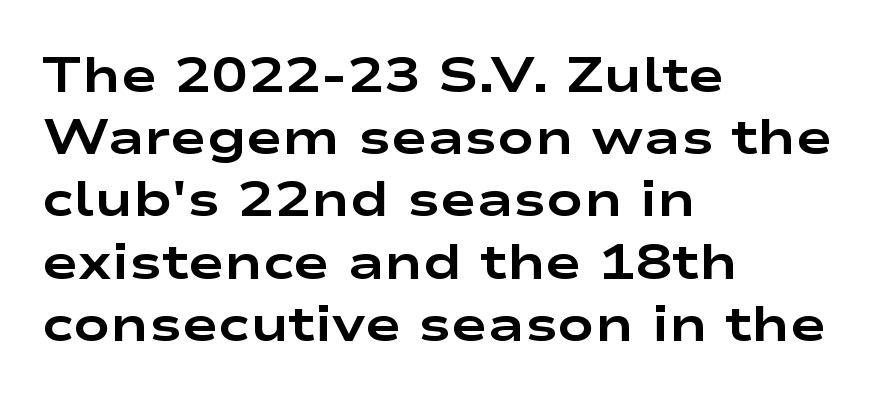
Q: Is the text bold? A: Yes.
Q: Is the text italic (slanted)? A: No, it is upright.
Q: Is the typeface a serif or a sans-serif typeface? A: Sans-serif.
Q: Is the text underlined? A: No.
Q: How is the paragraph aligned? A: Left-aligned.
Q: Is the spacing between letters normal or unusually wide? A: Normal.
Q: Is the spacing between lines tight, normal or loose? A: Normal.
Q: Width (condensed, normal, or wide)? A: Wide.
Q: Stroke contrast? A: Low.
Q: x-height? A: Medium.
Q: Monospaced? A: No.
